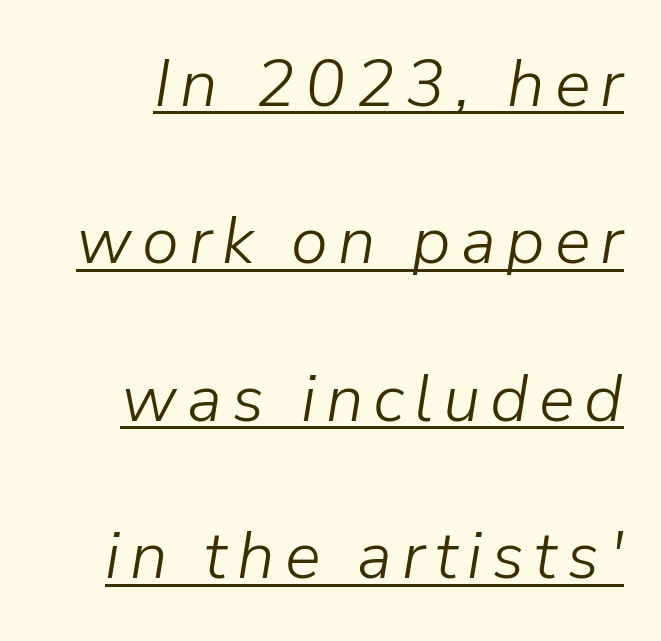
{"italic": "yes", "lean": "right", "slant_degrees": 9, "bold": "no", "weight": "light", "width": "normal", "stroke_contrast": "low", "x_height": "medium", "monospaced": "no", "underline": "yes", "line_spacing": "loose", "line_spacing_ratio": 2.35, "glyph_px": 67}
